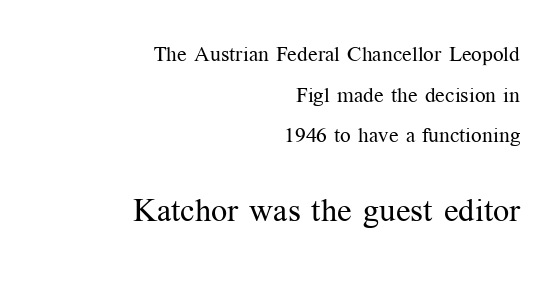
Letterform terminals end in serifs throughout the passage. What stands out about the letter spacing? Nothing — it is the standard amount. This sample is right-justified, so line beginnings fall wherever the words allow. Do the characters align in a grid? No, the font is proportional. Note: smaller setting up top, larger setting below.
